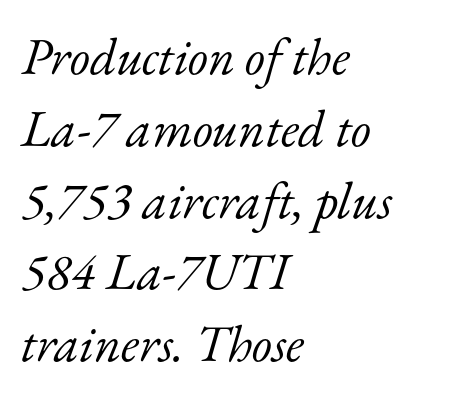
Q: Is the text bold? A: No.
Q: Is the text italic (slanted)? A: Yes, it leans right by about 17 degrees.
Q: Is the typeface a serif or a sans-serif typeface? A: Serif.
Q: Is the text underlined? A: No.
Q: How is the paragraph aligned? A: Left-aligned.
Q: Is the spacing between letters normal or unusually wide? A: Normal.
Q: Is the spacing between lines tight, normal or loose? A: Normal.
Q: Width (condensed, normal, or wide)? A: Normal.
Q: Stroke contrast? A: Low.
Q: x-height? A: Small.
Q: Monospaced? A: No.
